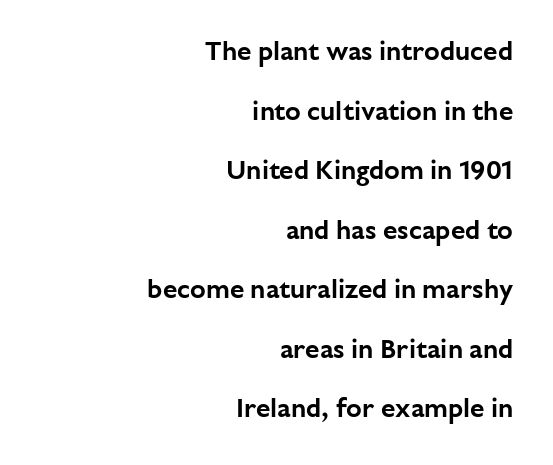
Q: Is the text italic (slanted)? A: No, it is upright.
Q: Is the text underlined? A: No.
Q: How is the paragraph aligned? A: Right-aligned.
Q: Is the spacing between letters normal or unusually wide? A: Normal.
Q: Is the spacing between lines tight, normal or loose? A: Loose.
